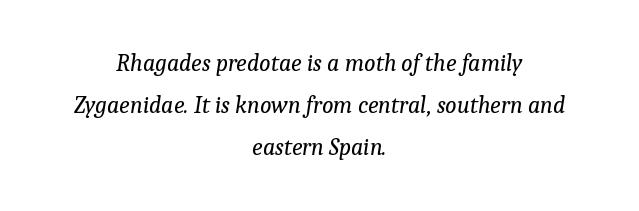
The rag falls on both sides of this text block equally. It's the slanting kind of type. The weight tops out at a normal text grade. How are the letters spaced? Ordinarily, with no added tracking.
